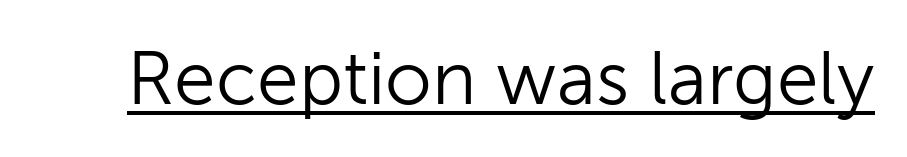
The image shows 75 px light sans-serif type, upright; set normal letter spacing, underlined; low stroke contrast and a medium x-height.
